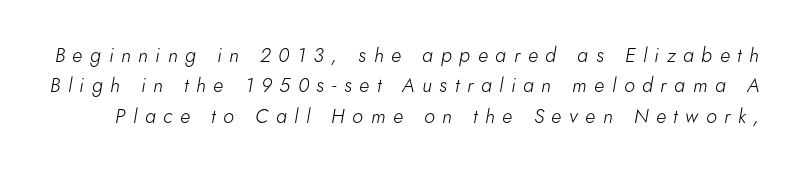
Q: Is the text bold? A: No.
Q: Is the text italic (slanted)? A: Yes, it leans right by about 5 degrees.
Q: Is the text underlined? A: No.
Q: Is the spacing between letters normal or unusually wide? A: Unusually wide.
Q: Is the spacing between lines tight, normal or loose? A: Normal.
